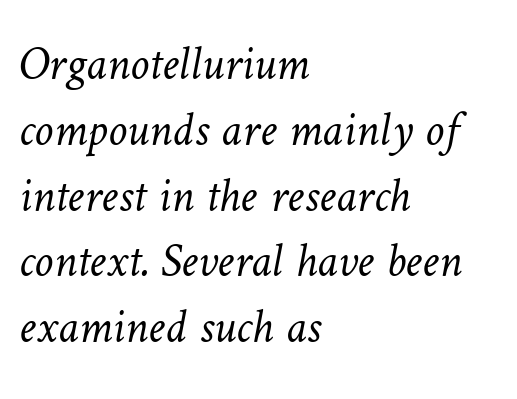
The image shows 48 px light type; set left-aligned, normal line spacing (1.37x), normal letter spacing, not underlined; low stroke contrast and a medium x-height.
